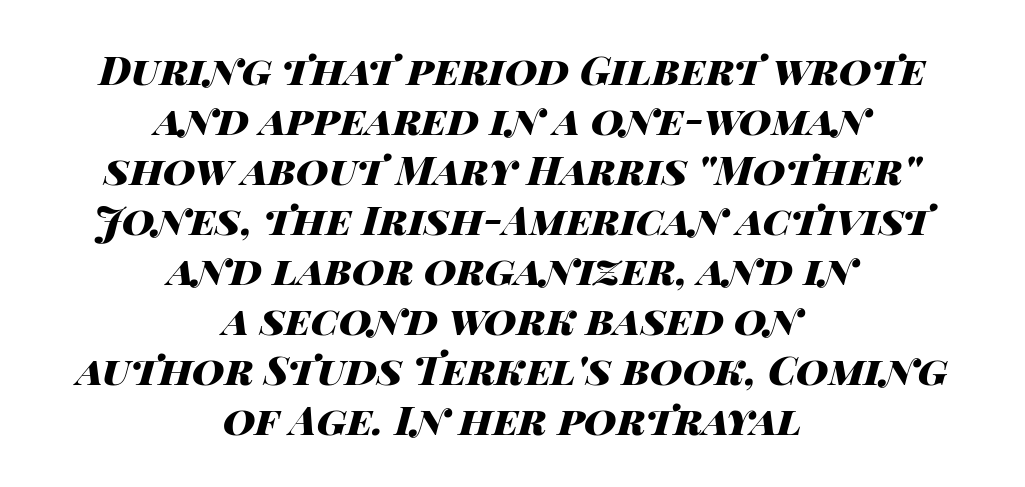
{"italic": "yes", "lean": "right", "slant_degrees": 14, "bold": "yes", "weight": "heavy", "width": "wide", "stroke_contrast": "high", "x_height": "large", "monospaced": "no", "underline": "no", "align": "center", "line_spacing": "normal", "line_spacing_ratio": 1.25, "letter_spacing": "normal", "letter_spacing_em": 0.0, "glyph_px": 40}
